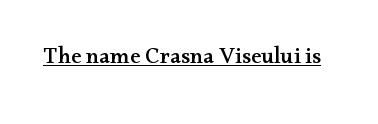
Q: Is the text italic (slanted)? A: No, it is upright.
Q: Is the text underlined? A: Yes.
Q: Is the spacing between letters normal or unusually wide? A: Normal.
